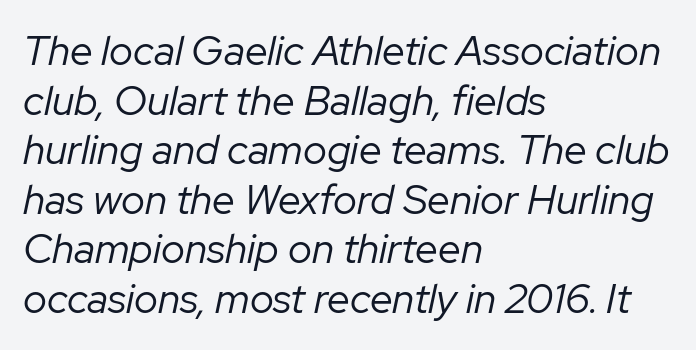
Q: Is the text bold? A: No.
Q: Is the text italic (slanted)? A: Yes, it leans right by about 12 degrees.
Q: Is the text underlined? A: No.
Q: How is the paragraph aligned? A: Left-aligned.
Q: Is the spacing between letters normal or unusually wide? A: Normal.
Q: Width (condensed, normal, or wide)? A: Normal.
Q: Stroke contrast? A: Low.
Q: x-height? A: Medium.
Q: Monospaced? A: No.
